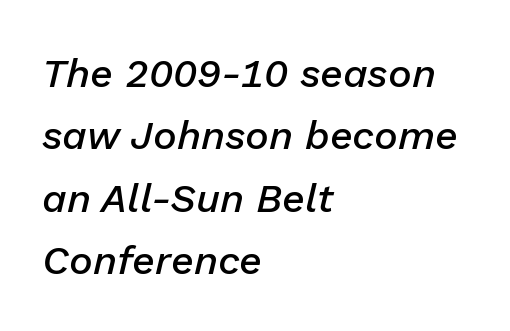
The image shows 40 px semibold type, italic (leaning right); set left-aligned, normal line spacing (1.56x), normal letter spacing, not underlined; low stroke contrast and a medium x-height.
